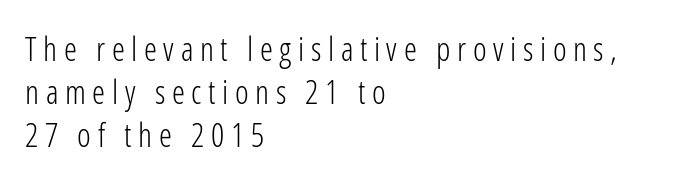
Q: Is the text bold? A: No.
Q: Is the text italic (slanted)? A: No, it is upright.
Q: Is the typeface a serif or a sans-serif typeface? A: Sans-serif.
Q: Is the text underlined? A: No.
Q: How is the paragraph aligned? A: Left-aligned.
Q: Is the spacing between letters normal or unusually wide? A: Unusually wide.
Q: Is the spacing between lines tight, normal or loose? A: Normal.
Q: Width (condensed, normal, or wide)? A: Condensed.
Q: Stroke contrast? A: Low.
Q: x-height? A: Medium.
Q: Monospaced? A: No.
